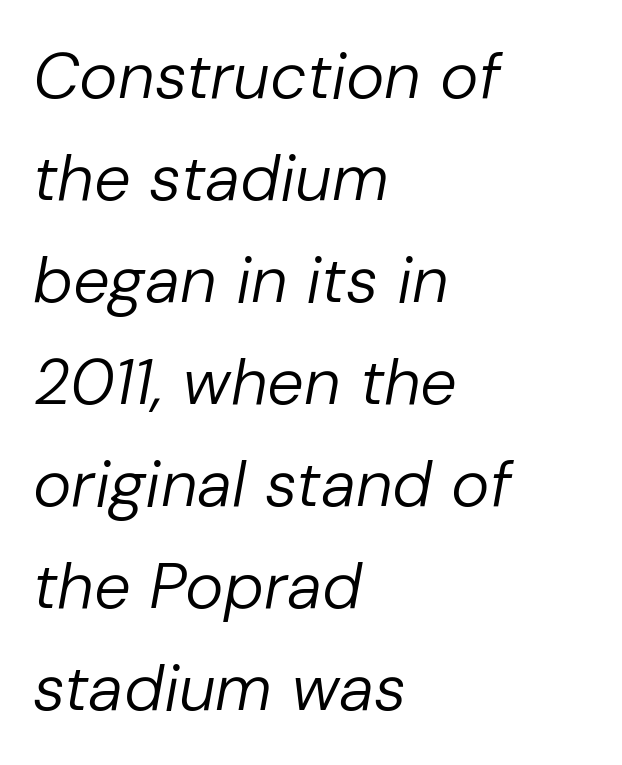
The face used here has a pronounced slope to its letters. The font is comparable to plain body text, perhaps lighter. How would I describe the line gaps? Plain and ordinary. These lines keep a tight, regular rhythm from letter to letter. All the whitespace from short lines collects on the right.
